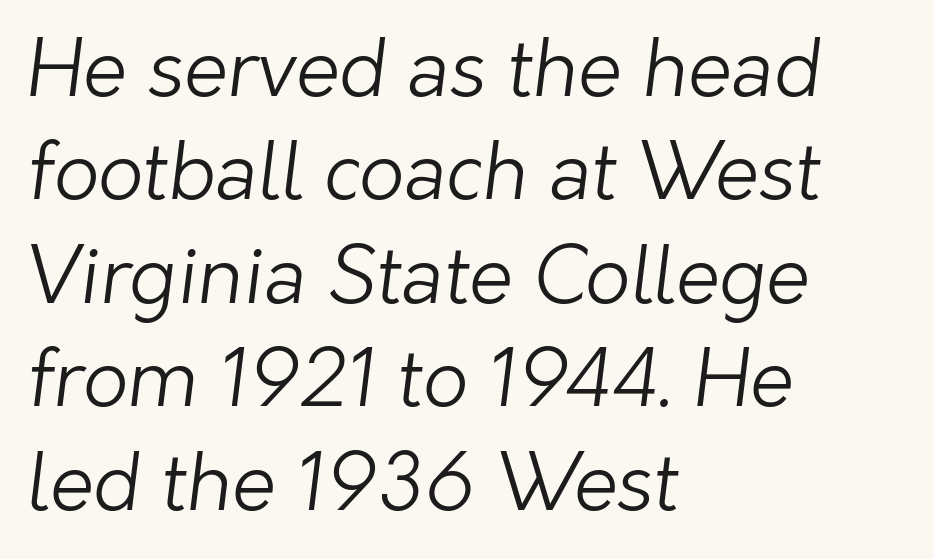
The image shows 79 px light sans-serif type; set left-aligned, normal line spacing (1.31x), normal letter spacing, not underlined; low stroke contrast and a medium x-height.
